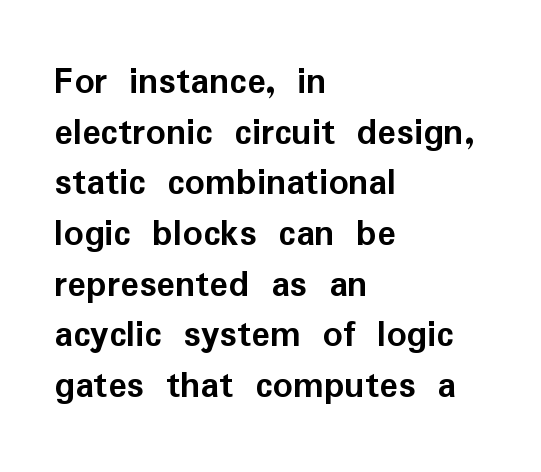
The image shows 39 px semibold sans-serif type, upright; set left-aligned, normal line spacing (1.3x), normal letter spacing, not underlined; low stroke contrast and a medium x-height.
